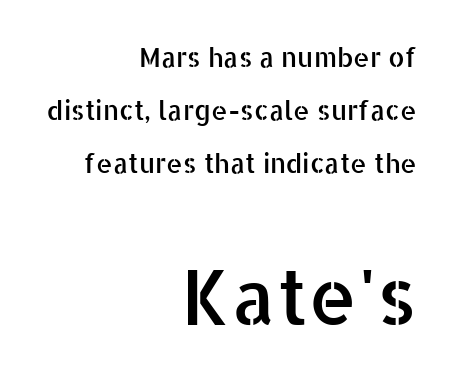
Q: Is the text italic (slanted)? A: No, it is upright.
Q: Is the typeface a serif or a sans-serif typeface? A: Sans-serif.
Q: Is the text underlined? A: No.
Q: How is the paragraph aligned? A: Right-aligned.
Q: Is the spacing between letters normal or unusually wide? A: Normal.
Q: Is the spacing between lines tight, normal or loose? A: Loose.
Q: Which block of text is set in a larger size, the first (top) or the second (bottom)? A: The second (bottom) one.
Q: Width (condensed, normal, or wide)? A: Normal.
Q: Stroke contrast? A: Low.
Q: x-height? A: Medium.
Q: Monospaced? A: No.
